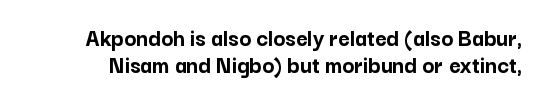
The image shows 25 px bold type, upright; set tight line spacing (1.08x), normal letter spacing, not underlined.
